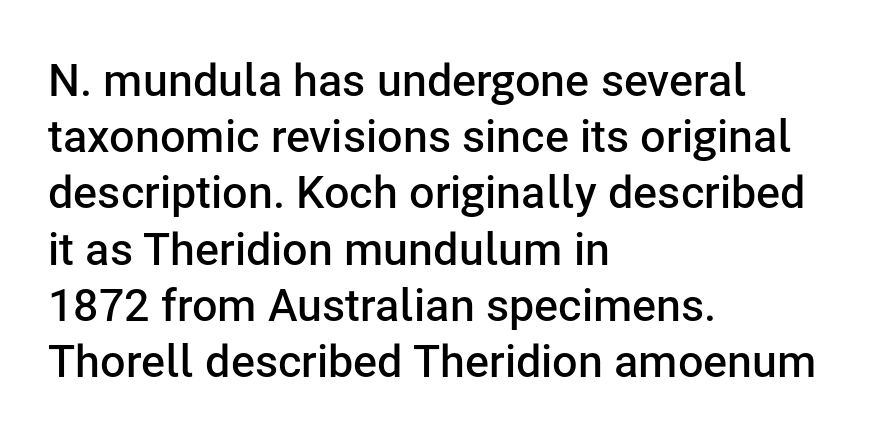
The image shows 45 px semibold sans-serif type, upright; set left-aligned, normal line spacing (1.25x), normal letter spacing, not underlined; low stroke contrast and a medium x-height.
